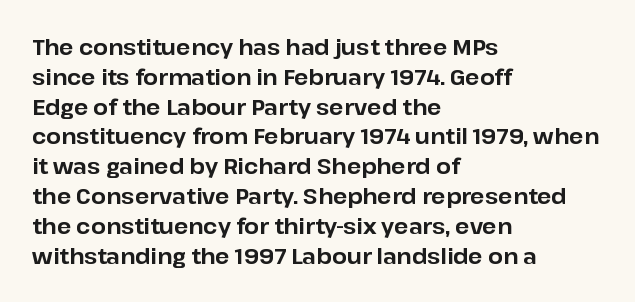
The image shows 21 px bold type, upright; set left-aligned, normal line spacing (1.42x), normal letter spacing, not underlined.
